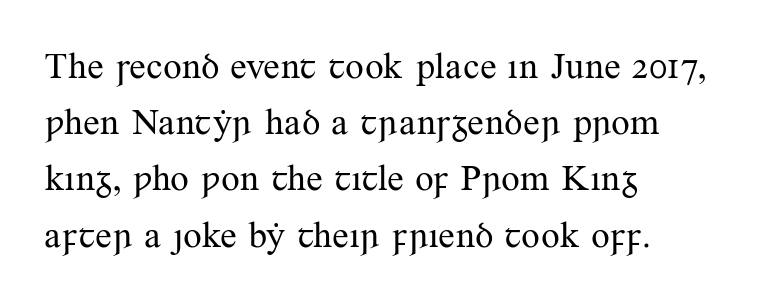
The image shows 37 px regular-weight serif type, upright; set left-aligned, normal line spacing (1.52x), normal letter spacing, not underlined; medium stroke contrast and a small x-height.
